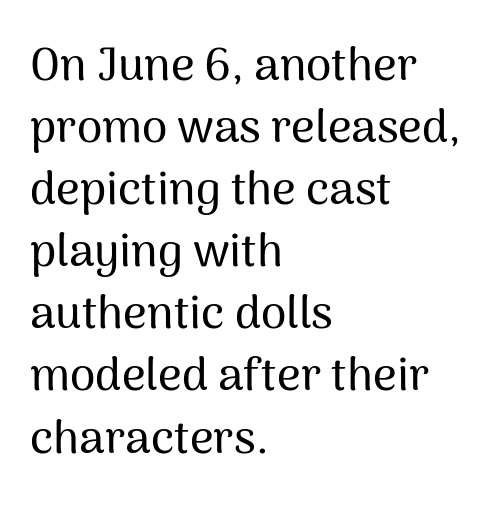
{"serif": "no", "italic": "no", "width": "normal", "stroke_contrast": "medium", "x_height": "medium", "monospaced": "no", "underline": "no", "align": "left", "line_spacing": "normal", "line_spacing_ratio": 1.35, "letter_spacing": "normal", "letter_spacing_em": 0.0, "glyph_px": 46}
